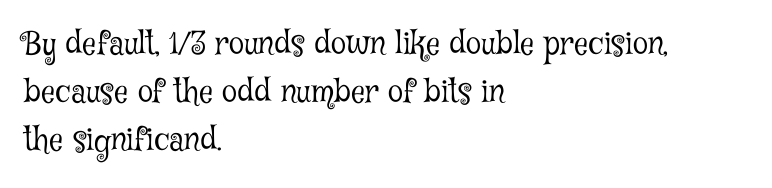
{"serif": "yes", "italic": "no", "bold": "no", "weight": "light", "width": "condensed", "stroke_contrast": "low", "x_height": "medium", "monospaced": "no", "underline": "no", "align": "left", "line_spacing": "normal", "line_spacing_ratio": 1.55, "letter_spacing": "normal", "letter_spacing_em": 0.0, "glyph_px": 31}
